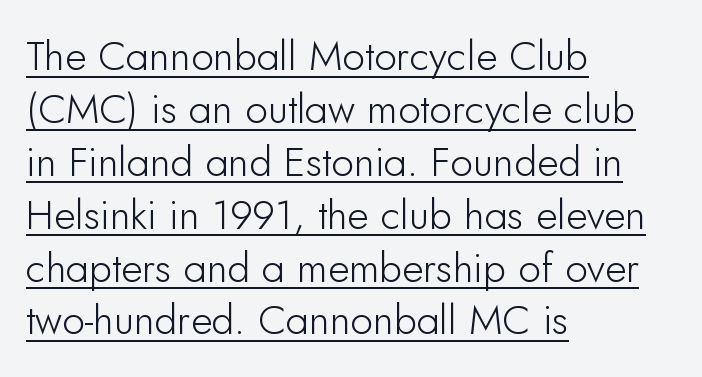
Q: Is the text italic (slanted)? A: No, it is upright.
Q: Is the typeface a serif or a sans-serif typeface? A: Sans-serif.
Q: Is the text underlined? A: Yes.
Q: How is the paragraph aligned? A: Left-aligned.
Q: Is the spacing between letters normal or unusually wide? A: Normal.
Q: Is the spacing between lines tight, normal or loose? A: Normal.
Q: Width (condensed, normal, or wide)? A: Normal.
Q: Stroke contrast? A: Low.
Q: x-height? A: Small.
Q: Monospaced? A: No.
